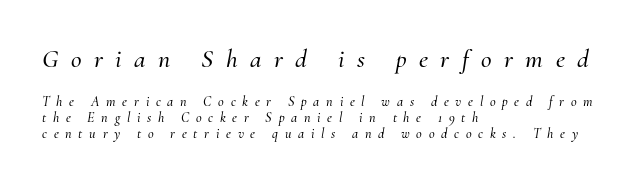
The image shows 26 px text type, italic (leaning right); set left-aligned, line spacing 1.16x, unusually wide letter spacing (+0.48 em), not underlined; the first (top) block is 1.86x larger.
